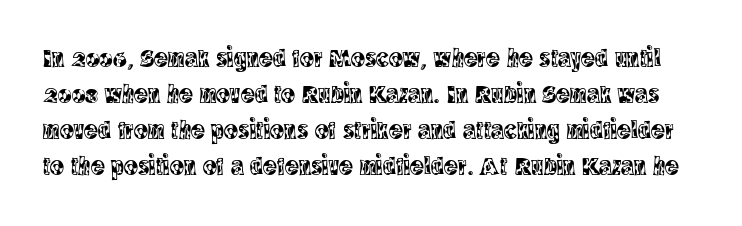
The image shows 26 px text type, upright; set normal line spacing (1.38x), normal letter spacing, not underlined.
